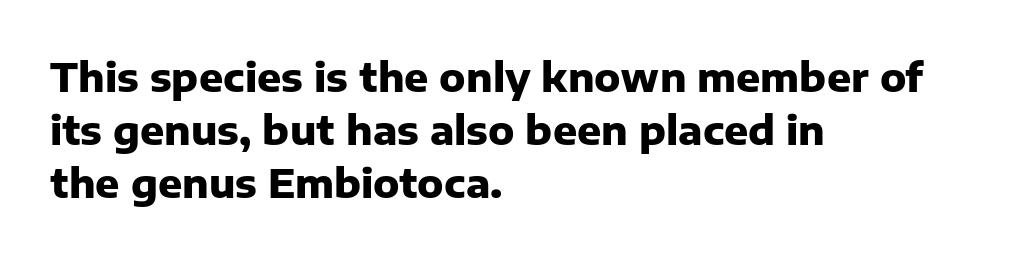
{"serif": "no", "italic": "no", "bold": "yes", "weight": "heavy", "width": "normal", "stroke_contrast": "low", "x_height": "medium", "monospaced": "no", "underline": "no", "align": "left", "line_spacing": "normal", "line_spacing_ratio": 1.33, "letter_spacing": "normal", "letter_spacing_em": 0.0, "glyph_px": 40}
